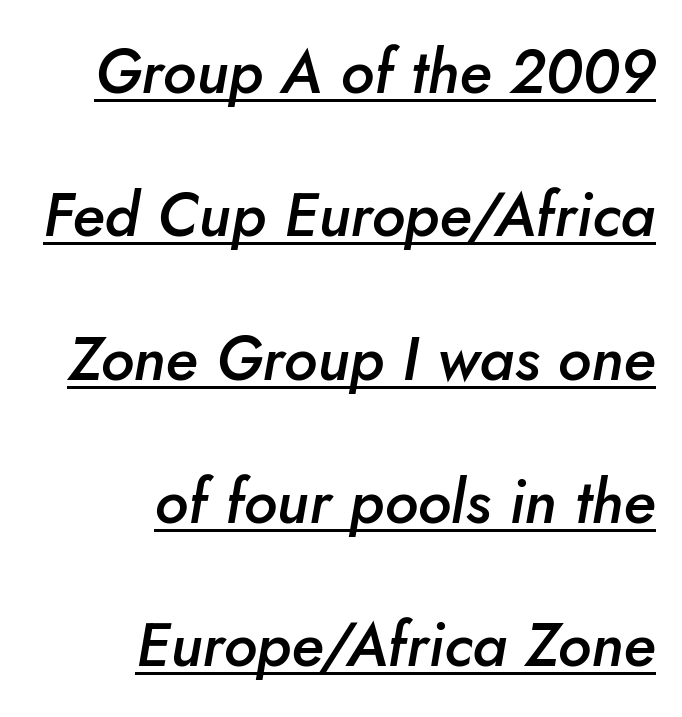
Q: Is the text bold? A: Semi-bold.
Q: Is the text italic (slanted)? A: Yes, it leans right by about 5 degrees.
Q: Is the text underlined? A: Yes.
Q: How is the paragraph aligned? A: Right-aligned.
Q: Is the spacing between letters normal or unusually wide? A: Normal.
Q: Is the spacing between lines tight, normal or loose? A: Loose.
Q: Width (condensed, normal, or wide)? A: Normal.
Q: Stroke contrast? A: Low.
Q: x-height? A: Small.
Q: Monospaced? A: No.
